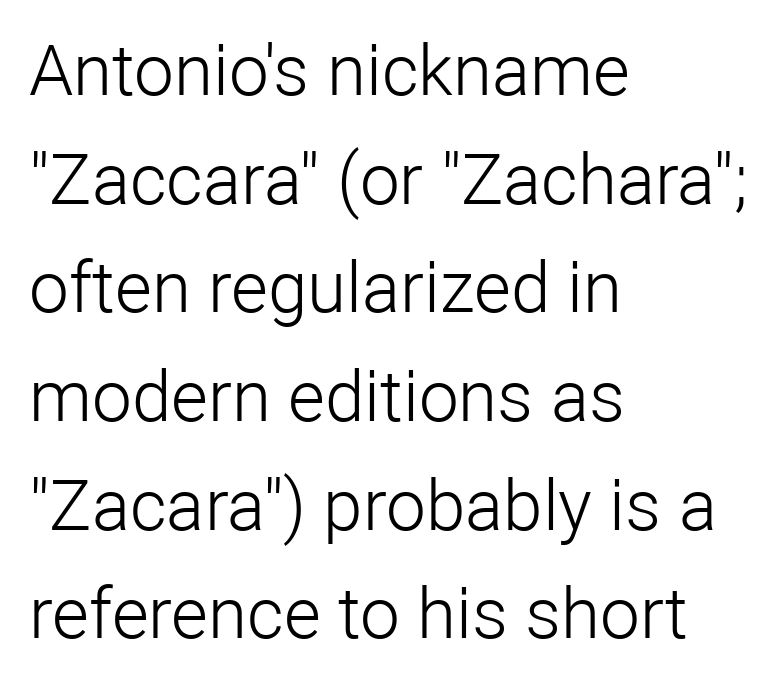
{"serif": "no", "italic": "no", "bold": "no", "weight": "light", "width": "normal", "stroke_contrast": "low", "x_height": "medium", "monospaced": "no", "underline": "no", "align": "left", "line_spacing": "normal", "line_spacing_ratio": 1.53, "letter_spacing": "normal", "letter_spacing_em": 0.0, "glyph_px": 71}
